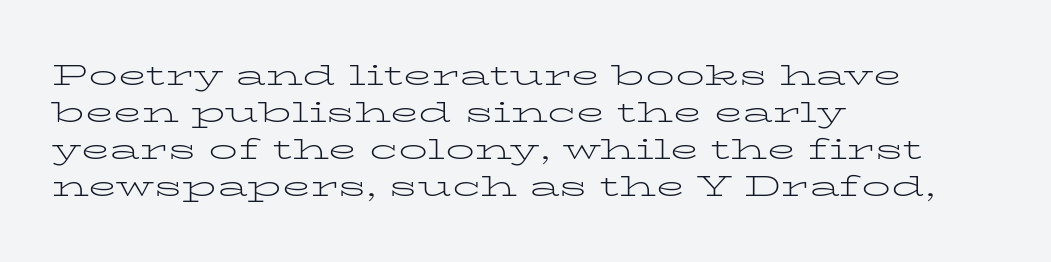
Q: Is the text bold? A: No.
Q: Is the text italic (slanted)? A: No, it is upright.
Q: Is the typeface a serif or a sans-serif typeface? A: Serif.
Q: Is the text underlined? A: No.
Q: How is the paragraph aligned? A: Left-aligned.
Q: Is the spacing between letters normal or unusually wide? A: Normal.
Q: Is the spacing between lines tight, normal or loose? A: Normal.
Q: Width (condensed, normal, or wide)? A: Wide.
Q: Stroke contrast? A: Low.
Q: x-height? A: Medium.
Q: Monospaced? A: No.
